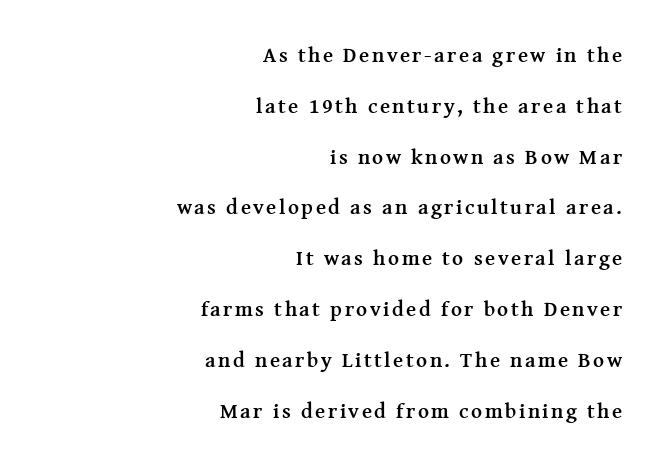
If you measured baseline to baseline, you'd find a long distance. The specimen omits any rule beneath the text block's lines. Stroke thickness is high; the sample reads as a true bold. These lines stack with their right ends in a neat column. The font's upright variant was chosen for this text.
